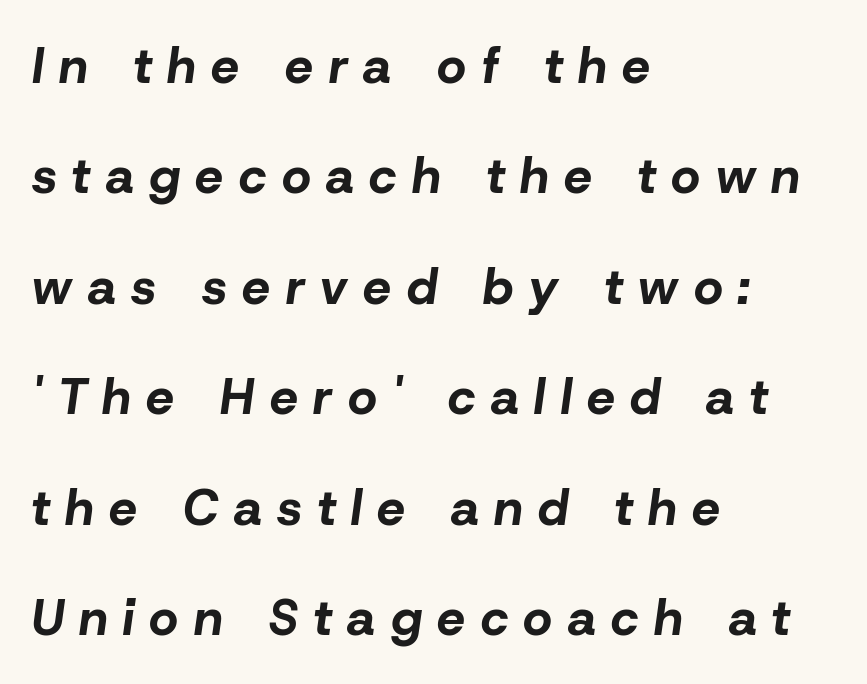
{"italic": "yes", "lean": "right", "slant_degrees": 8, "bold": "yes", "weight": "bold", "width": "normal", "stroke_contrast": "low", "x_height": "medium", "monospaced": "no", "underline": "no", "align": "left", "line_spacing": "loose", "line_spacing_ratio": 2.21, "letter_spacing": "wide", "letter_spacing_em": 0.31, "glyph_px": 50}
